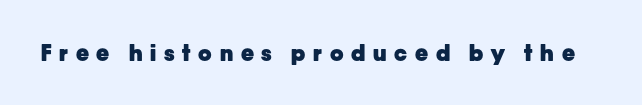
The image shows 22 px bold type, upright; set unusually wide letter spacing (+0.35 em), not underlined.
